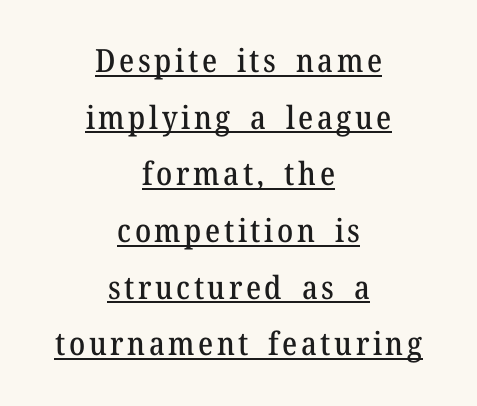
Here the designer chose a conventional face with non-uniform glyph widths. Stroke terminals: seriffed. The compositor balanced each line on the midline. Has an underline been added? It has. Style check: upright.
